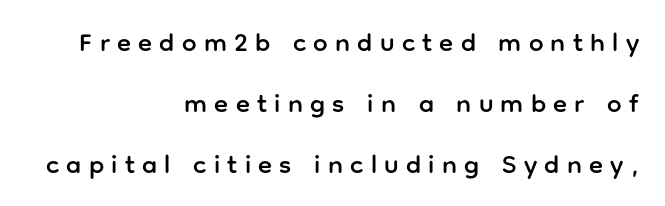
{"italic": "no", "underline": "no", "align": "right", "line_spacing": "loose", "line_spacing_ratio": 2.34, "letter_spacing": "wide", "letter_spacing_em": 0.28, "glyph_px": 26}
